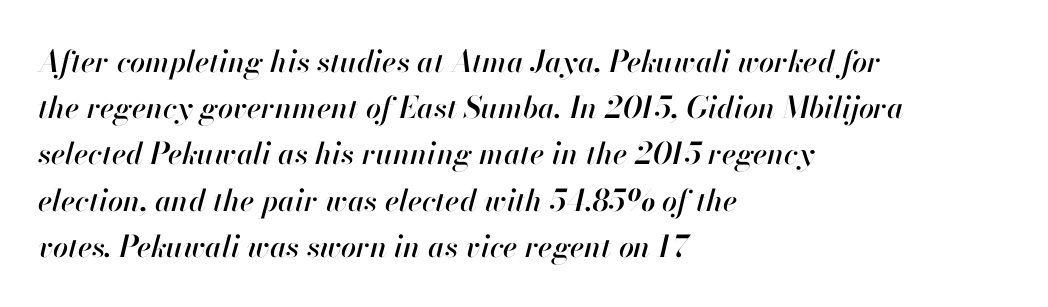
The lines sit at an ordinary, default distance from one another. The lettering tilts uniformly, giving the passage an italic look. The baseline area is clear. The passage shown is typed in a proportional face where columns would drift. The rendering keeps characters at their native spacing. The lines are quadded left.
